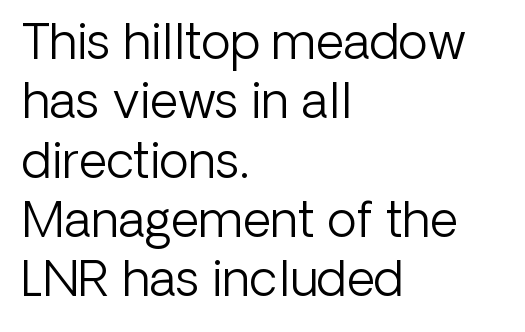
The image shows 49 px light sans-serif type, upright; set left-aligned, line spacing 1.21x, normal letter spacing, not underlined; low stroke contrast and a medium x-height.
